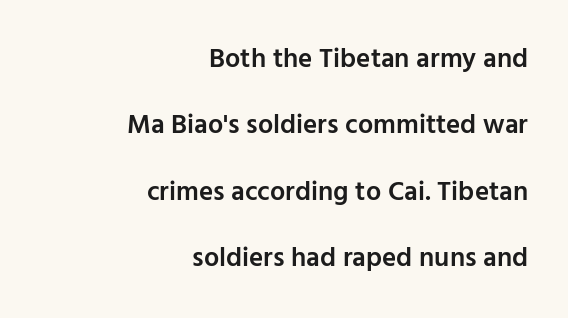
Q: Is the text bold? A: Semi-bold.
Q: Is the text italic (slanted)? A: No, it is upright.
Q: Is the text underlined? A: No.
Q: How is the paragraph aligned? A: Right-aligned.
Q: Is the spacing between letters normal or unusually wide? A: Normal.
Q: Is the spacing between lines tight, normal or loose? A: Loose.
